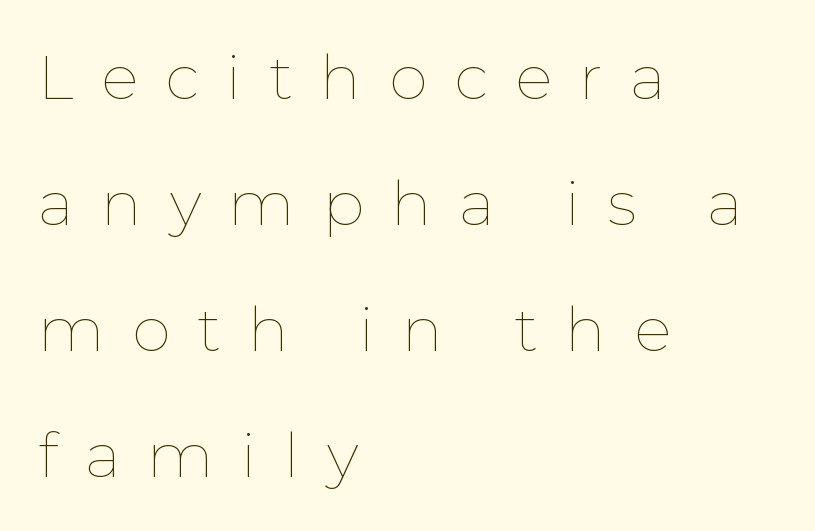
Ordinary non-slanted type is in use. The face used here is rendered with a markedly widened letterfit. The font sits on the lighter half of the weight spectrum, regular included. Glance below the letters and you will spot only blank space. This rendering uses left alignment, leaving the right contour irregular. Line spacing here is loose.
